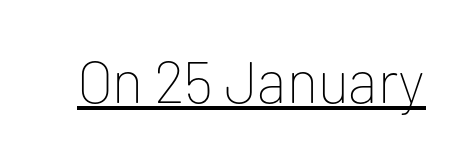
The image shows 59 px thin sans-serif type, upright; set normal letter spacing, underlined; low stroke contrast and a medium x-height.
